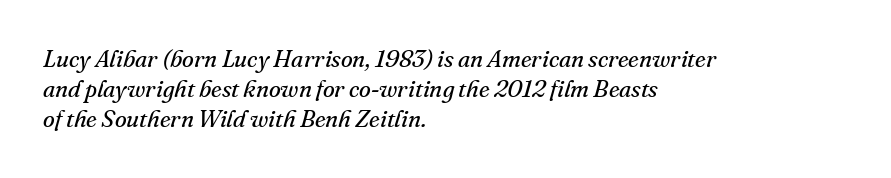
The image shows 24 px text type, italic (leaning right); set left-aligned, normal line spacing (1.26x), normal letter spacing, not underlined.
